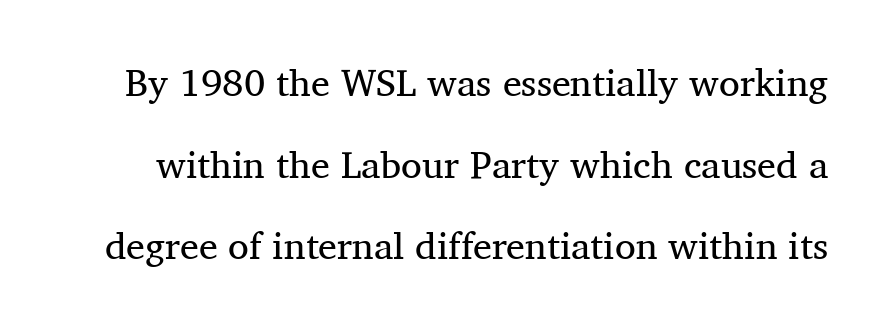
Q: Is the text bold? A: No.
Q: Is the text italic (slanted)? A: No, it is upright.
Q: Is the typeface a serif or a sans-serif typeface? A: Serif.
Q: Is the text underlined? A: No.
Q: Is the spacing between letters normal or unusually wide? A: Normal.
Q: Is the spacing between lines tight, normal or loose? A: Loose.
Q: Width (condensed, normal, or wide)? A: Normal.
Q: Stroke contrast? A: Medium.
Q: x-height? A: Medium.
Q: Monospaced? A: No.
